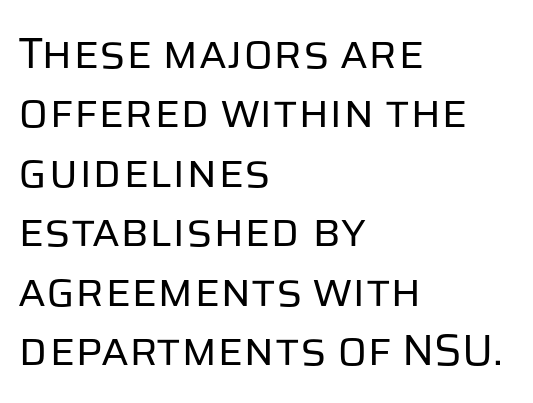
Note the varied advance widths — an 'i' is clearly narrower than an 'm'. The passage is arranged the way most books set body copy — flush left. The baseline area is clear. Is this a heavy cut? Hardly; it is regular or lighter. Does the leading feel generous? No, just average. Typographically, this falls in the sans-serif category.
